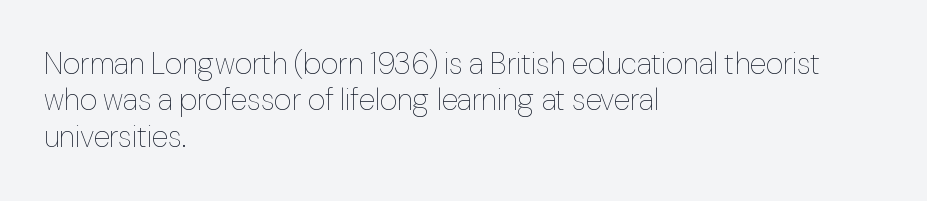
{"italic": "no", "bold": "no", "weight": "thin", "width": "normal", "stroke_contrast": "low", "x_height": "medium", "monospaced": "no", "underline": "no", "align": "left", "line_spacing_ratio": 1.21, "letter_spacing": "normal", "letter_spacing_em": 0.0, "glyph_px": 30}
